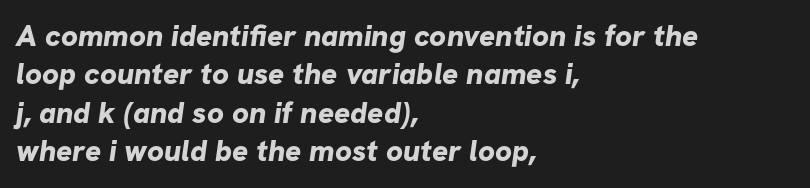
Q: Is the text bold? A: Yes.
Q: Is the typeface a serif or a sans-serif typeface? A: Sans-serif.
Q: Is the text underlined? A: No.
Q: How is the paragraph aligned? A: Left-aligned.
Q: Is the spacing between letters normal or unusually wide? A: Normal.
Q: Is the spacing between lines tight, normal or loose? A: Normal.
Q: Width (condensed, normal, or wide)? A: Normal.
Q: Stroke contrast? A: Low.
Q: x-height? A: Medium.
Q: Monospaced? A: No.
